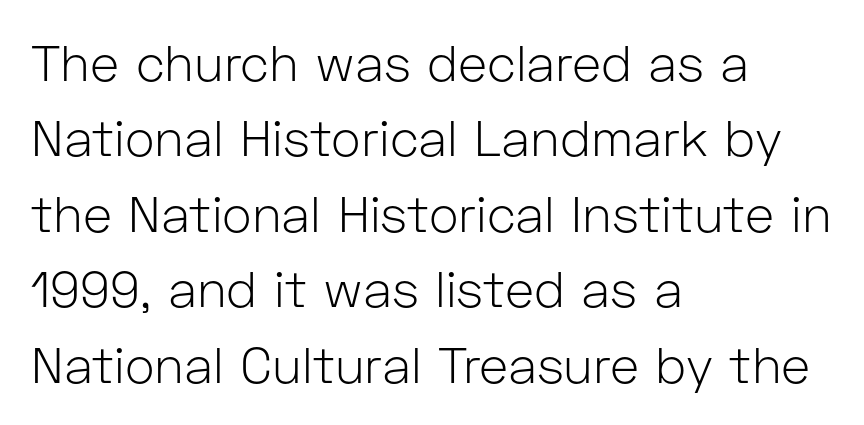
The words here are not underlined. Horizontally, the lines are justified to the leading edge only. Summary of vertical rhythm: regular, with standard interline spacing. These glyphs show unthickened strokes, regular width or finer.
